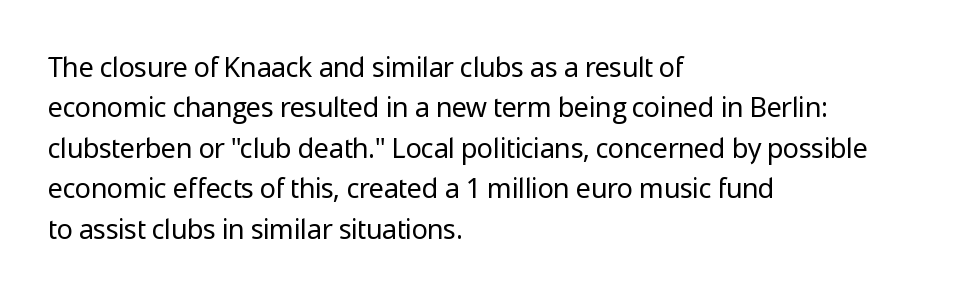
The image shows 27 px text type, upright; set left-aligned, normal line spacing (1.5x), normal letter spacing, not underlined.
